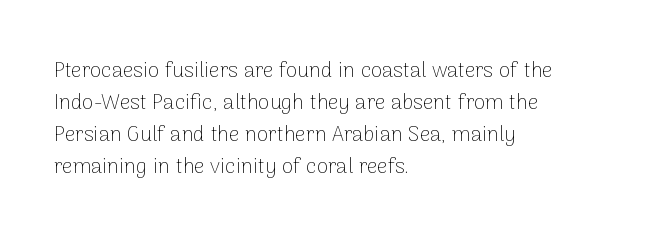
{"italic": "no", "bold": "no", "underline": "no", "align": "left", "line_spacing": "normal", "line_spacing_ratio": 1.52, "letter_spacing": "normal", "letter_spacing_em": 0.0, "glyph_px": 21}
